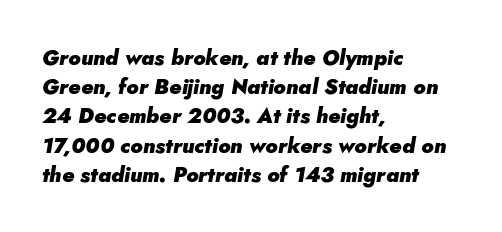
Q: Is the text bold? A: Yes.
Q: Is the text italic (slanted)? A: Yes, it leans right by about 5 degrees.
Q: Is the text underlined? A: No.
Q: How is the paragraph aligned? A: Left-aligned.
Q: Is the spacing between letters normal or unusually wide? A: Normal.
Q: Is the spacing between lines tight, normal or loose? A: Normal.
